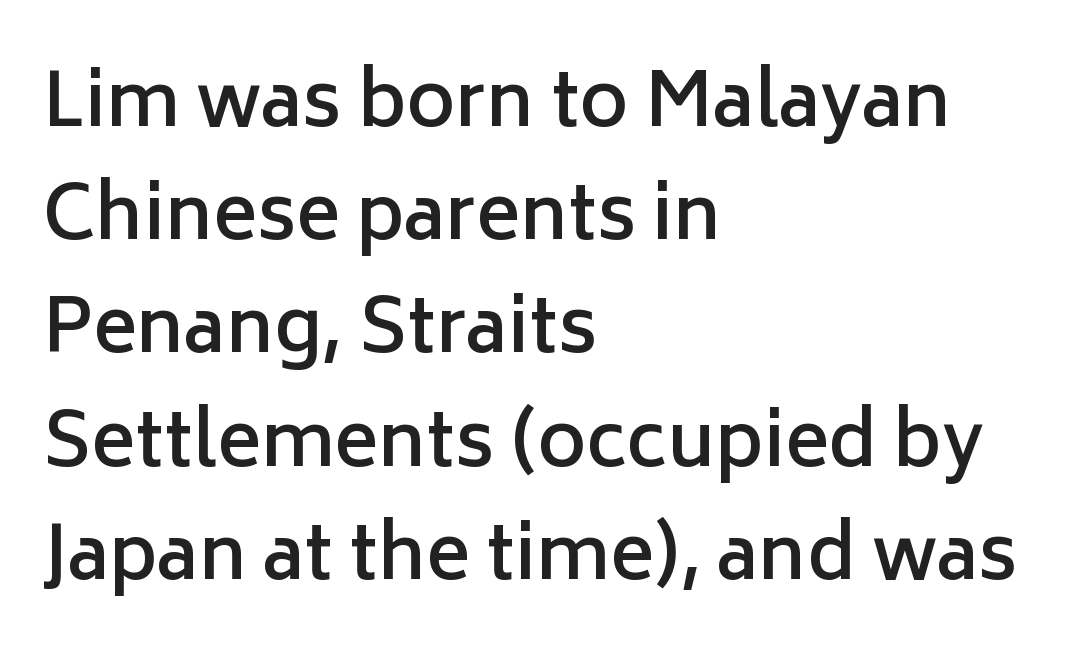
Q: Is the text bold? A: Semi-bold.
Q: Is the text italic (slanted)? A: No, it is upright.
Q: Is the typeface a serif or a sans-serif typeface? A: Sans-serif.
Q: Is the text underlined? A: No.
Q: How is the paragraph aligned? A: Left-aligned.
Q: Is the spacing between letters normal or unusually wide? A: Normal.
Q: Is the spacing between lines tight, normal or loose? A: Normal.
Q: Width (condensed, normal, or wide)? A: Normal.
Q: Stroke contrast? A: Low.
Q: x-height? A: Medium.
Q: Monospaced? A: No.
